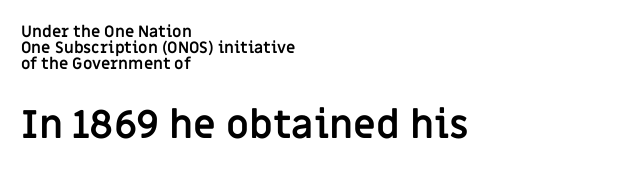
The image shows 39 px semibold sans-serif type, upright; set left-aligned, tight line spacing (1.0x), normal letter spacing, not underlined; the second (bottom) block is 2.44x larger; low stroke contrast and a large x-height.
